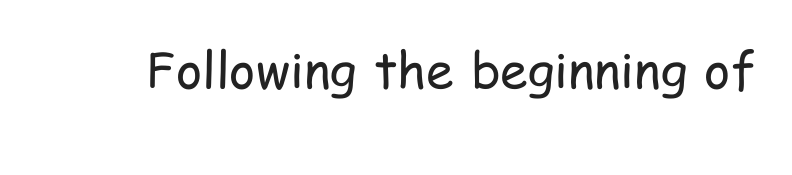
The image shows 50 px regular-weight, condensed sans-serif type, upright; set normal letter spacing, not underlined; low stroke contrast and a medium x-height.
